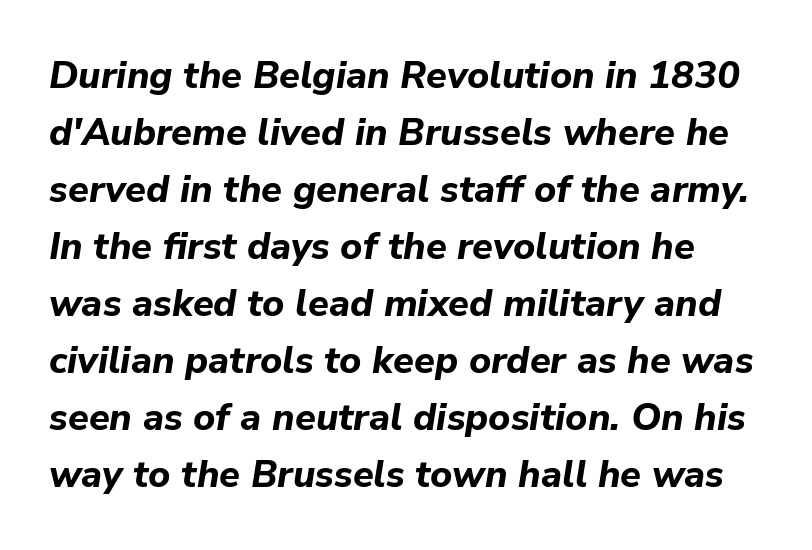
Q: Is the text bold? A: Yes.
Q: Is the text italic (slanted)? A: Yes, it leans right by about 9 degrees.
Q: Is the text underlined? A: No.
Q: Is the spacing between letters normal or unusually wide? A: Normal.
Q: Is the spacing between lines tight, normal or loose? A: Normal.
Q: Width (condensed, normal, or wide)? A: Normal.
Q: Stroke contrast? A: Low.
Q: x-height? A: Medium.
Q: Monospaced? A: No.
